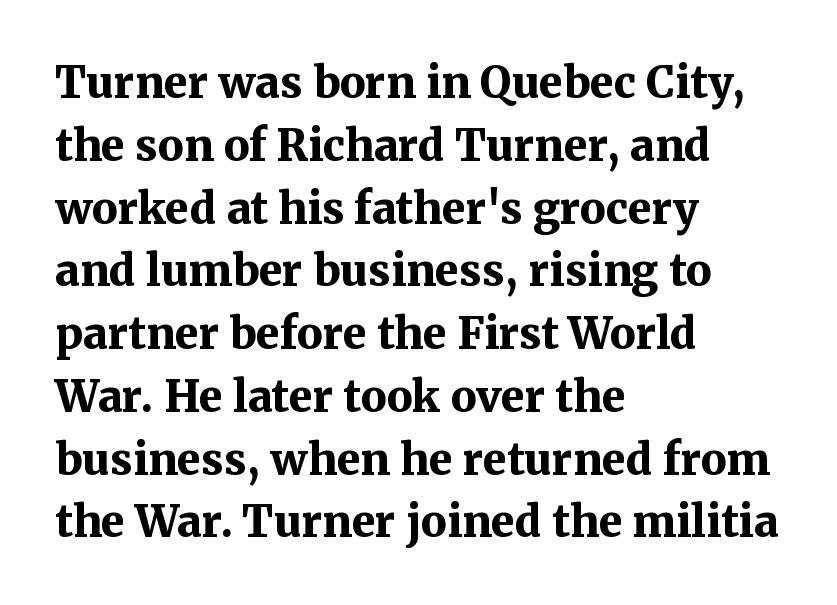
Q: Is the text bold? A: Yes.
Q: Is the text italic (slanted)? A: No, it is upright.
Q: Is the typeface a serif or a sans-serif typeface? A: Serif.
Q: Is the text underlined? A: No.
Q: How is the paragraph aligned? A: Left-aligned.
Q: Is the spacing between letters normal or unusually wide? A: Normal.
Q: Is the spacing between lines tight, normal or loose? A: Normal.
Q: Width (condensed, normal, or wide)? A: Normal.
Q: Stroke contrast? A: Medium.
Q: x-height? A: Medium.
Q: Monospaced? A: No.
